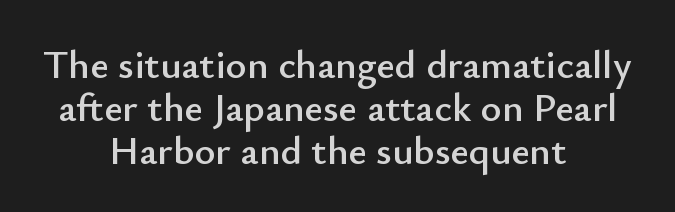
{"serif": "no", "italic": "no", "width": "normal", "stroke_contrast": "low", "x_height": "small", "monospaced": "no", "underline": "no", "align": "center", "line_spacing": "tight", "line_spacing_ratio": 1.08, "letter_spacing": "normal", "letter_spacing_em": 0.0, "glyph_px": 40}
